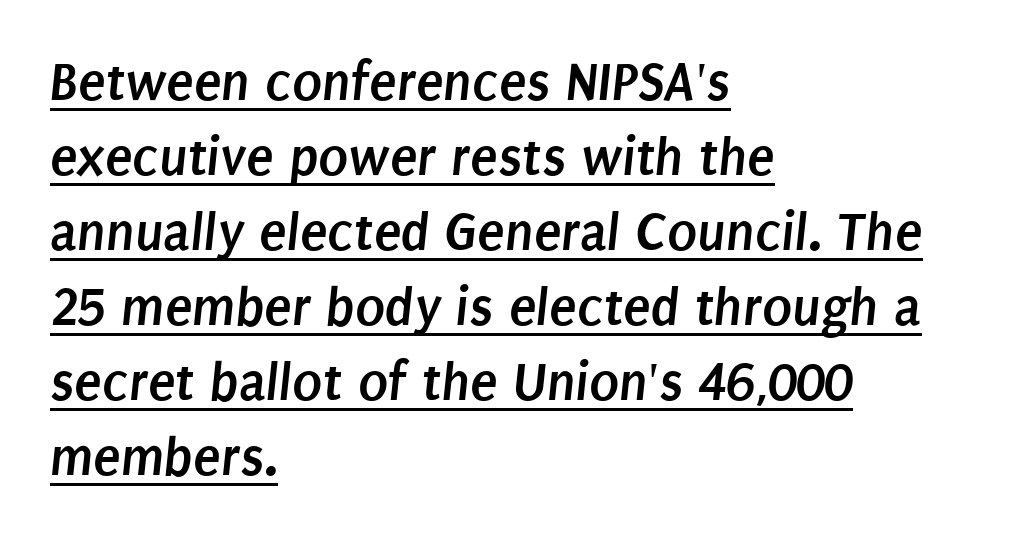
Q: Is the text bold? A: Yes.
Q: Is the typeface a serif or a sans-serif typeface? A: Sans-serif.
Q: Is the text underlined? A: Yes.
Q: How is the paragraph aligned? A: Left-aligned.
Q: Is the spacing between letters normal or unusually wide? A: Normal.
Q: Is the spacing between lines tight, normal or loose? A: Normal.
Q: Width (condensed, normal, or wide)? A: Condensed.
Q: Stroke contrast? A: Low.
Q: x-height? A: Large.
Q: Monospaced? A: No.
